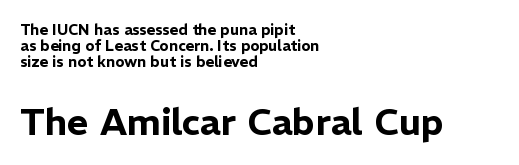
Vertical spacing — tight. Serif or sans? Sans — the stroke terminals are bare. Descenders hang freely into open space. The typesetter chose a ragged-right arrangement here. Size hierarchy here favors the trailing block over the leading one. Note the varied advance widths — an 'i' is clearly narrower than an 'm'.
